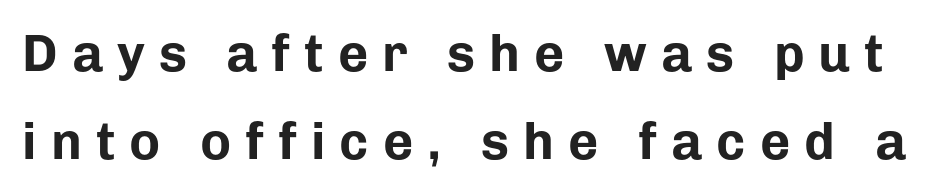
This rendering features lettering with no underline. One glance says typical: line gaps are just what's usual. The passage shown is typed in a proportional face where columns would drift. Strokes here are thick enough to call this a true bold. The rendering shows plain stroke endings on the letterforms — a sans-serif design.
